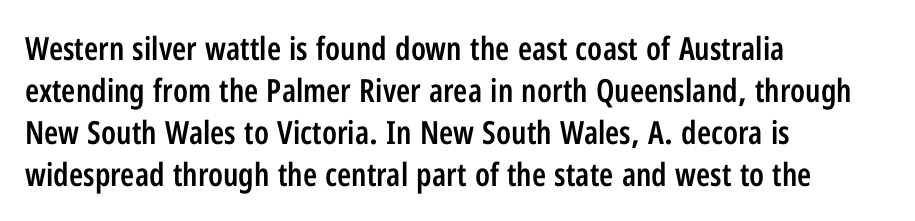
I'd call this a sans setting — the letters go barefoot. Note the varied advance widths — an 'i' is clearly narrower than an 'm'. Whoever set this chose a conventional vertical rhythm. Its strokes are somewhat broadened, the hallmark of semibold type. Teacher's note: observe the even left margin — that is flush-left alignment.
